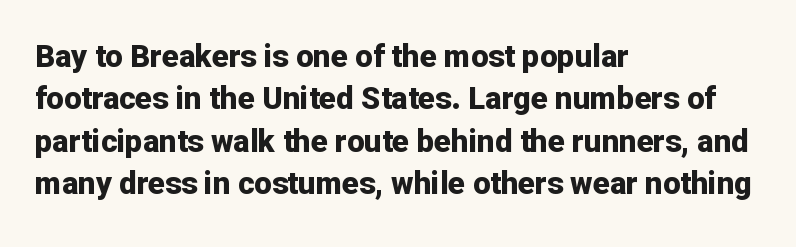
The setting favours the left margin, as ordinary paragraphs usually do. Reading down the column, the eye jumps a familiar distance to each next line. Each letter keeps its own natural width here, so spacing adapts to shape. The lettering stays uniformly vertical, giving the passage a roman look.
